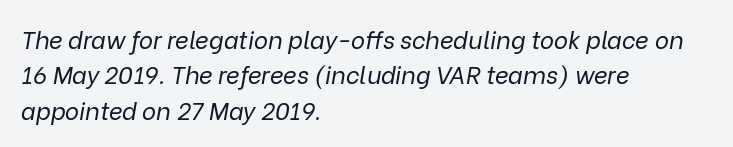
The image shows 24 px text type, italic (leaning right); set left-aligned, normal line spacing (1.47x), normal letter spacing, not underlined.
